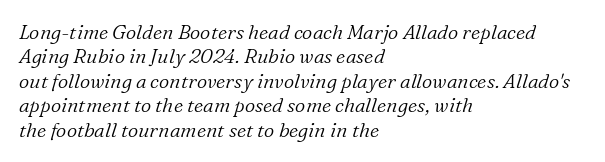
The tracking reads as untouched default to a designer's eye. The rendering anchors every line to the left-hand side. The specimen reads as italic at a glance. Type without underlining.
